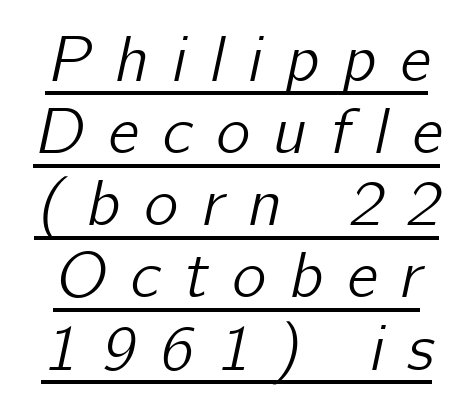
Posture: slanted. Caption: lettering with a line underneath. Note the varied advance widths — an 'i' is clearly narrower than an 'm'. The lines are packed closely together with very little leading. The tracking jumps out immediately: characters are airy and widely separated.
